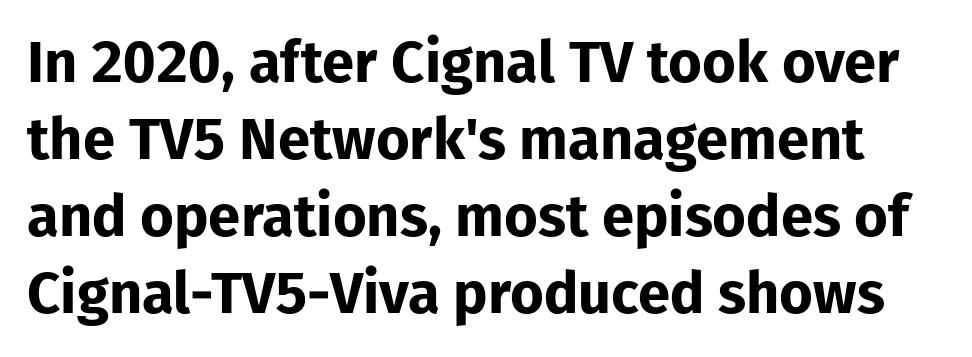
The letters stand upright; this is a roman face. The rendering uses natural spacing where letterforms have individual widths. No word sits above an underline. Leading: standard. A dark, heavy texture on the line: the type is bold. The face used here is rendered with its standard letterfit.
